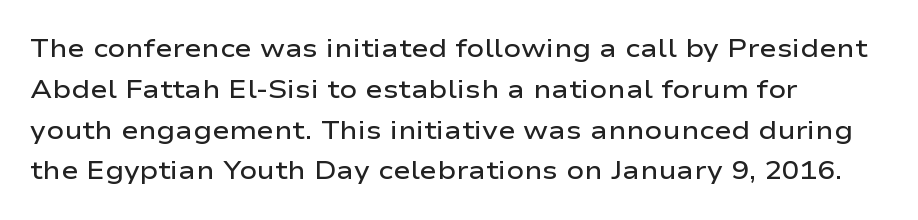
The image shows 26 px text type, upright; set left-aligned, normal line spacing (1.57x), normal letter spacing, not underlined.
